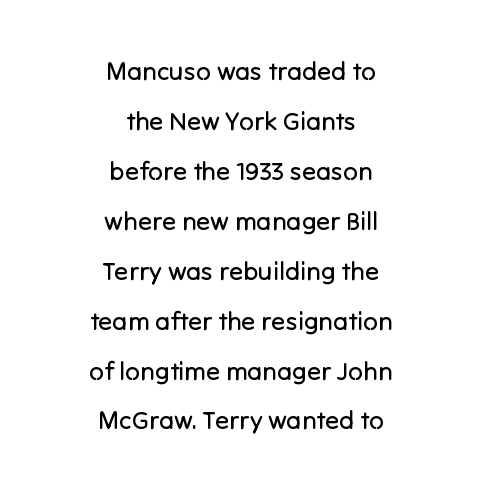
{"italic": "no", "bold": "no", "underline": "no", "align": "center", "line_spacing": "loose", "line_spacing_ratio": 1.92, "letter_spacing": "normal", "letter_spacing_em": 0.0, "glyph_px": 26}
